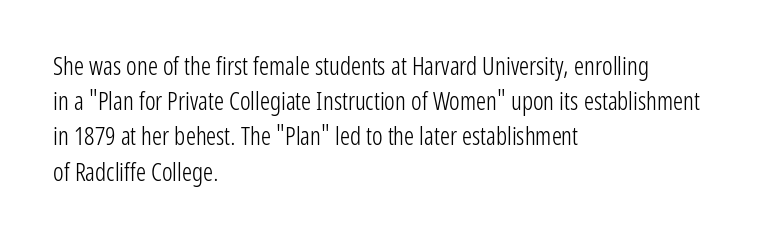
Q: Is the text bold? A: No.
Q: Is the text italic (slanted)? A: No, it is upright.
Q: Is the text underlined? A: No.
Q: How is the paragraph aligned? A: Left-aligned.
Q: Is the spacing between letters normal or unusually wide? A: Normal.
Q: Is the spacing between lines tight, normal or loose? A: Normal.
